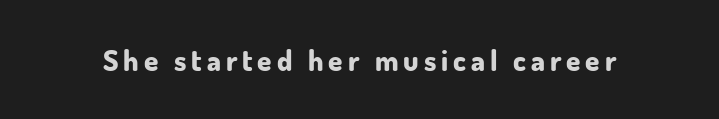
Q: Is the text bold? A: Yes.
Q: Is the text italic (slanted)? A: No, it is upright.
Q: Is the typeface a serif or a sans-serif typeface? A: Sans-serif.
Q: Is the text underlined? A: No.
Q: Width (condensed, normal, or wide)? A: Normal.
Q: Stroke contrast? A: Low.
Q: x-height? A: Small.
Q: Monospaced? A: No.
